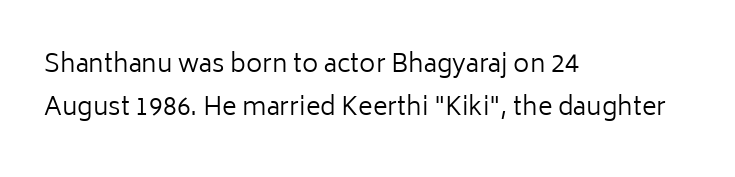
The image shows 25 px text type, upright; set left-aligned, line spacing 1.74x, normal letter spacing, not underlined.
